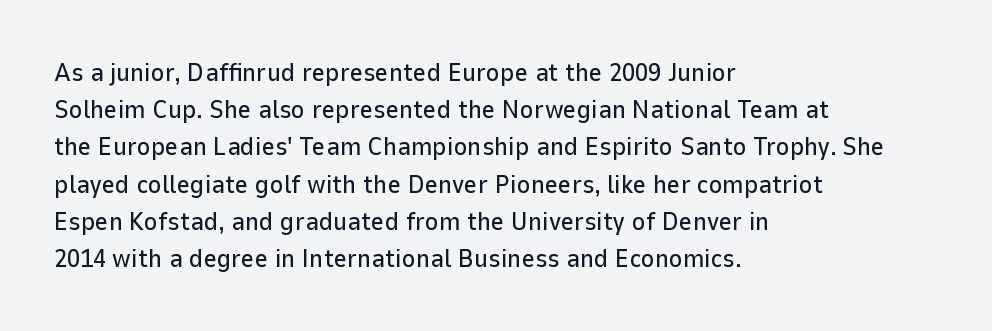
The image shows 26 px text type, upright; set left-aligned, normal line spacing (1.43x), normal letter spacing, not underlined.
